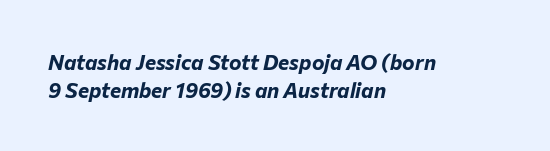
Q: Is the text bold? A: Yes.
Q: Is the text italic (slanted)? A: Yes, it leans right by about 12 degrees.
Q: Is the text underlined? A: No.
Q: How is the paragraph aligned? A: Left-aligned.
Q: Is the spacing between letters normal or unusually wide? A: Normal.
Q: Is the spacing between lines tight, normal or loose? A: Normal.
